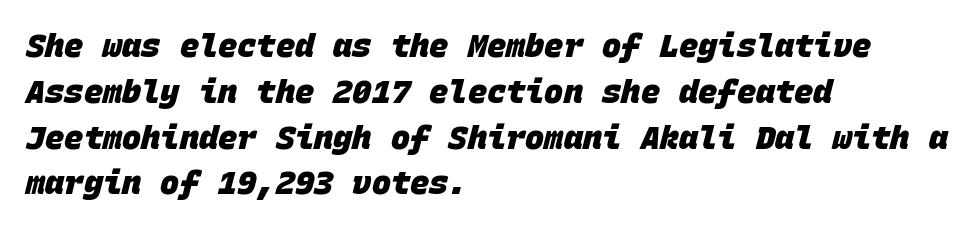
Look at the bottom of the vertical strokes: they stop flat, with no serifs. Casual observation: everything's shoved over to the left. The string is rendered with underlining switched off. Every character here occupies the same horizontal width, giving the sample a typewriter-like rhythm. The type is set solid horizontally, with unmodified tracking. Pretty heavy lettering here — definitely bold.
